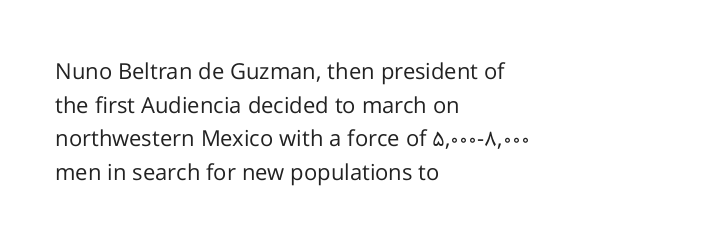
Unbolded letterforms with no extra heft. The letterforms sit shoulder to shoulder at normal distance. Line spacing here is normal. Glance below the letters and you will spot only blank space. Visually the block forms a straight wall on the left and a jagged coastline on the right.
